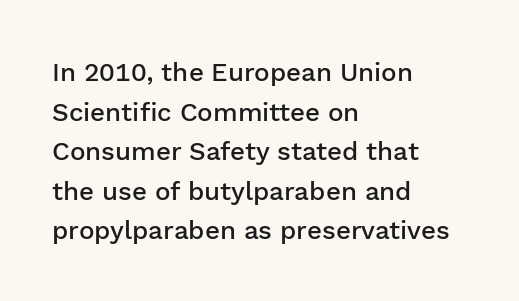
Q: Is the text bold? A: Semi-bold.
Q: Is the text italic (slanted)? A: No, it is upright.
Q: Is the text underlined? A: No.
Q: How is the paragraph aligned? A: Left-aligned.
Q: Is the spacing between letters normal or unusually wide? A: Normal.
Q: Is the spacing between lines tight, normal or loose? A: Normal.
